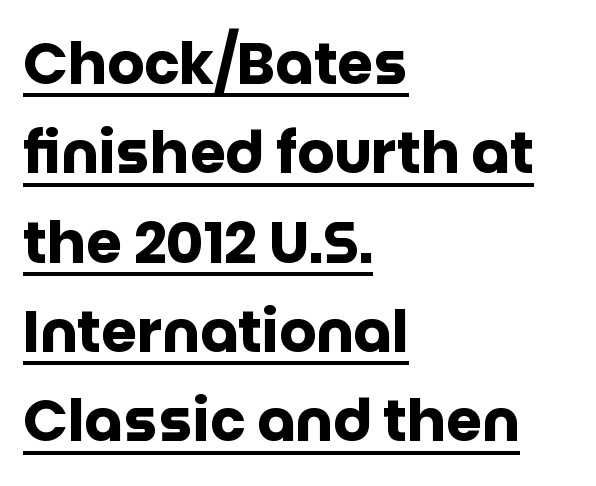
The paragraph shown leans on its left margin. Spacing verdict: proportional, widths tailored to each character. The designer went with a sans here, leaving each stem footless. Unlike italic type, these characters show no tilt at all.
